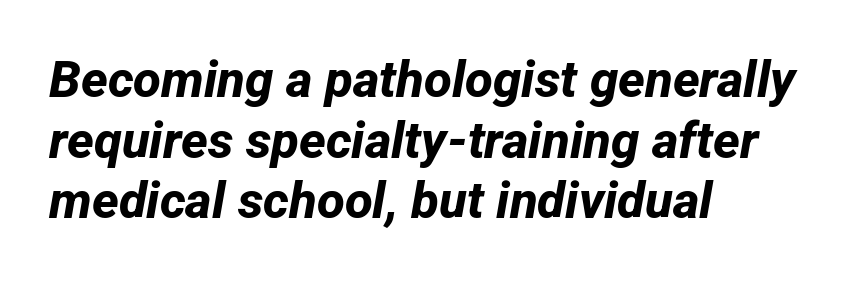
Q: Is the text bold? A: Yes.
Q: Is the typeface a serif or a sans-serif typeface? A: Sans-serif.
Q: Is the text underlined? A: No.
Q: How is the paragraph aligned? A: Left-aligned.
Q: Is the spacing between letters normal or unusually wide? A: Normal.
Q: Width (condensed, normal, or wide)? A: Normal.
Q: Stroke contrast? A: Low.
Q: x-height? A: Medium.
Q: Monospaced? A: No.
